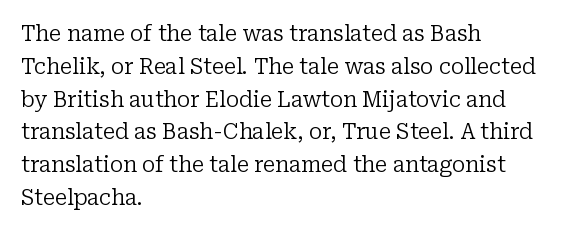
The image shows 21 px text type, upright; set left-aligned, normal line spacing (1.56x), normal letter spacing, not underlined.
